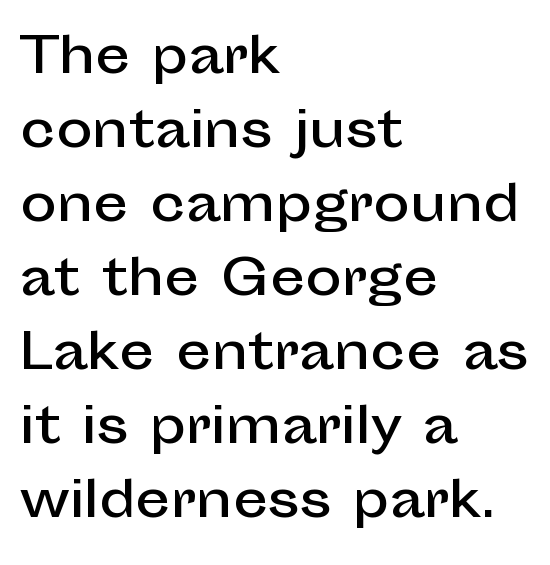
{"serif": "no", "italic": "no", "width": "normal", "stroke_contrast": "low", "x_height": "medium", "monospaced": "no", "underline": "no", "align": "left", "line_spacing": "normal", "line_spacing_ratio": 1.51, "letter_spacing": "normal", "letter_spacing_em": 0.0, "glyph_px": 49}
